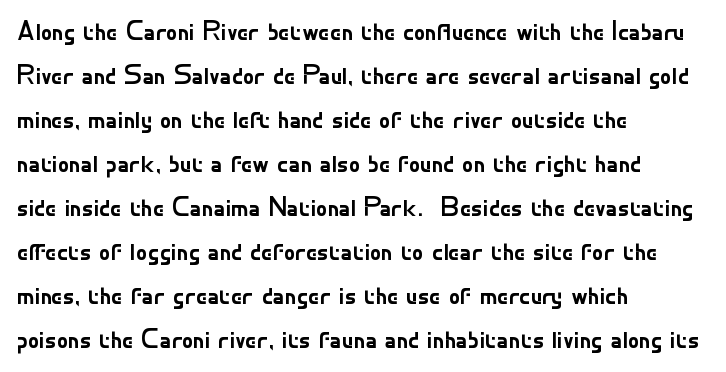
{"serif": "no", "italic": "no", "bold": "no", "weight": "regular", "width": "normal", "stroke_contrast": "low", "x_height": "small", "monospaced": "no", "underline": "no", "align": "left", "line_spacing": "normal", "line_spacing_ratio": 1.57, "letter_spacing": "normal", "letter_spacing_em": 0.0, "glyph_px": 28}
